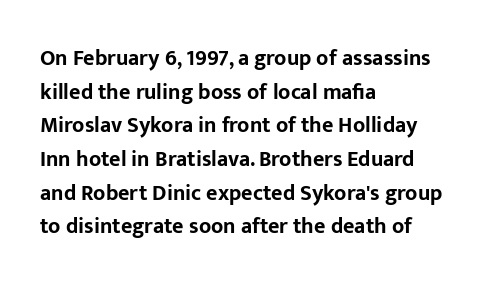
Q: Is the text bold? A: Yes.
Q: Is the text italic (slanted)? A: No, it is upright.
Q: Is the text underlined? A: No.
Q: How is the paragraph aligned? A: Left-aligned.
Q: Is the spacing between letters normal or unusually wide? A: Normal.
Q: Is the spacing between lines tight, normal or loose? A: Normal.
